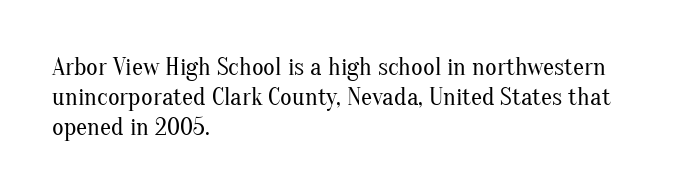
In terms of posture, this sample is upright. The rendering keeps characters at their native spacing. Caption: face not bold, strokes unweighted. The string is rendered with underlining switched off. Horizontal alignment here is leftward, the default for most running prose.
